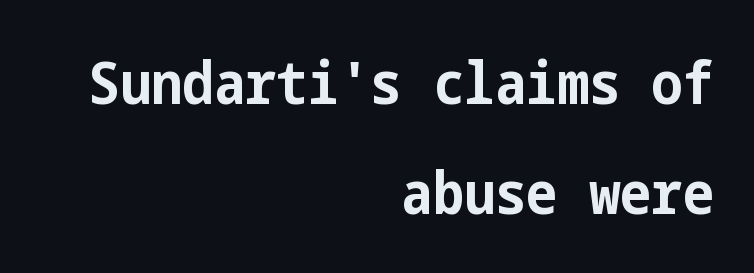
Q: Is the text bold? A: Yes.
Q: Is the text italic (slanted)? A: No, it is upright.
Q: Is the typeface a serif or a sans-serif typeface? A: Sans-serif.
Q: Is the text underlined? A: No.
Q: How is the paragraph aligned? A: Right-aligned.
Q: Is the spacing between letters normal or unusually wide? A: Normal.
Q: Width (condensed, normal, or wide)? A: Condensed.
Q: Stroke contrast? A: Low.
Q: x-height? A: Medium.
